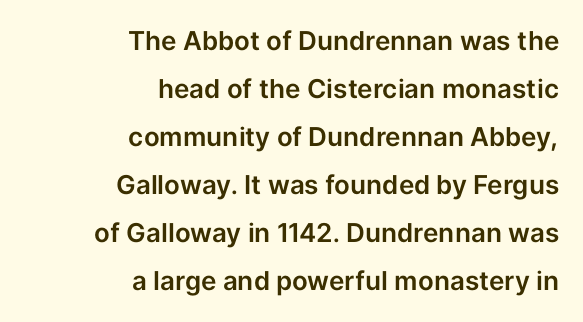
Q: Is the text italic (slanted)? A: No, it is upright.
Q: Is the text underlined? A: No.
Q: How is the paragraph aligned? A: Right-aligned.
Q: Is the spacing between letters normal or unusually wide? A: Normal.
